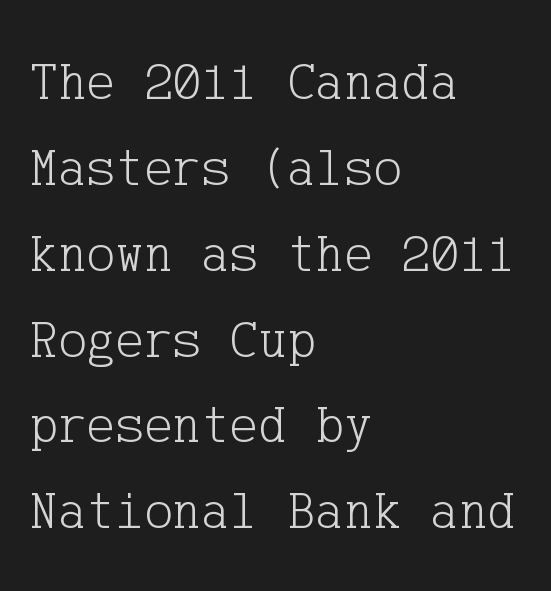
Q: Is the text bold? A: No.
Q: Is the text italic (slanted)? A: No, it is upright.
Q: Is the typeface a serif or a sans-serif typeface? A: Serif.
Q: Is the text underlined? A: No.
Q: How is the paragraph aligned? A: Left-aligned.
Q: Is the spacing between letters normal or unusually wide? A: Normal.
Q: Is the spacing between lines tight, normal or loose? A: Normal.
Q: Width (condensed, normal, or wide)? A: Normal.
Q: Stroke contrast? A: Low.
Q: x-height? A: Medium.
